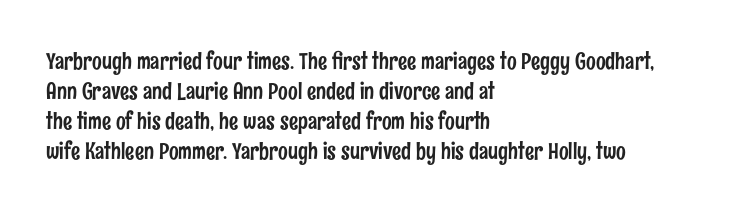
The image shows 23 px text type, upright; set left-aligned, normal line spacing (1.31x), normal letter spacing, not underlined.
